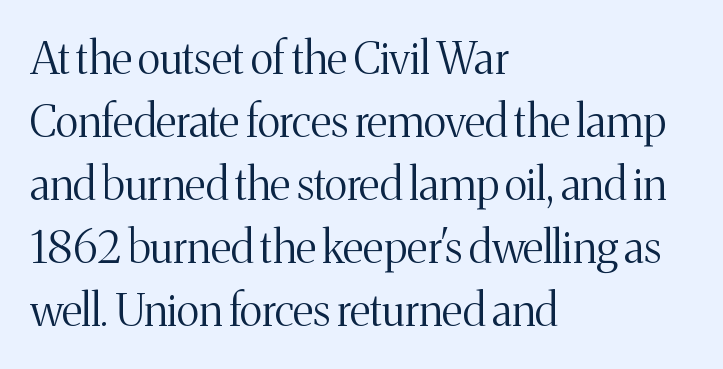
The characters display serif detailing at their extremities. The rag falls on the right side of this text block. The font sits on the lighter half of the weight spectrum, regular included. Compared with typical paragraphs, the rows here are spaced about the same. The axis of the letterforms is exactly vertical. Tracking here is standard; glyphs follow each other at the usual distance.
